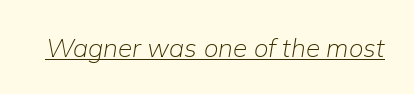
Q: Is the text bold? A: No.
Q: Is the text italic (slanted)? A: Yes, it leans right by about 9 degrees.
Q: Is the text underlined? A: Yes.
Q: Is the spacing between letters normal or unusually wide? A: Normal.
